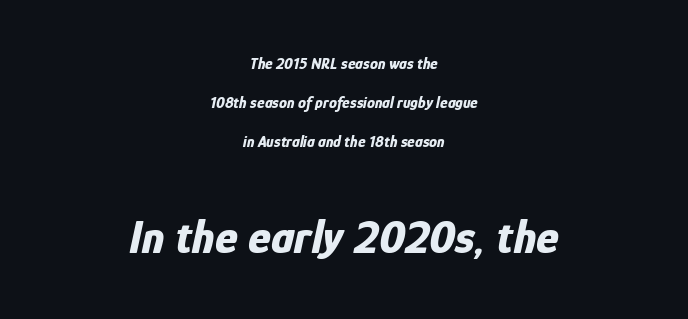
The image shows 48 px bold, condensed type, italic (leaning right); set centered, loose line spacing (2.43x), normal letter spacing, not underlined; the second (bottom) block is 3.0x larger; low stroke contrast and a medium x-height.
